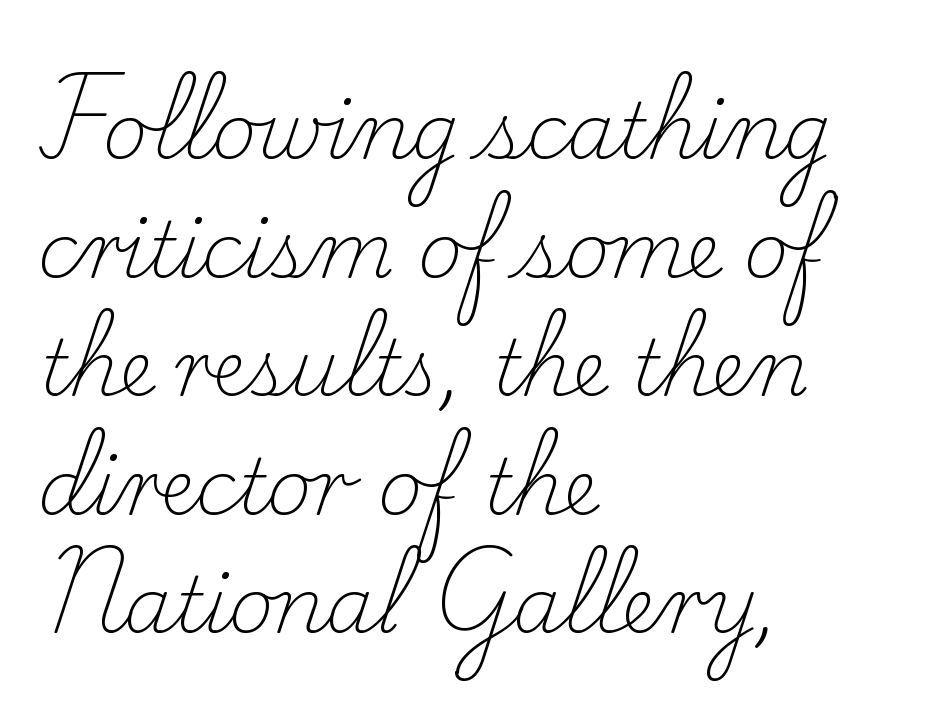
Q: Is the text bold? A: No.
Q: Is the text italic (slanted)? A: Yes.
Q: Is the typeface a serif or a sans-serif typeface? A: Serif.
Q: Is the text underlined? A: No.
Q: How is the paragraph aligned? A: Left-aligned.
Q: Is the spacing between letters normal or unusually wide? A: Normal.
Q: Is the spacing between lines tight, normal or loose? A: Normal.
Q: Width (condensed, normal, or wide)? A: Normal.
Q: Stroke contrast? A: Low.
Q: x-height? A: Small.
Q: Monospaced? A: No.
